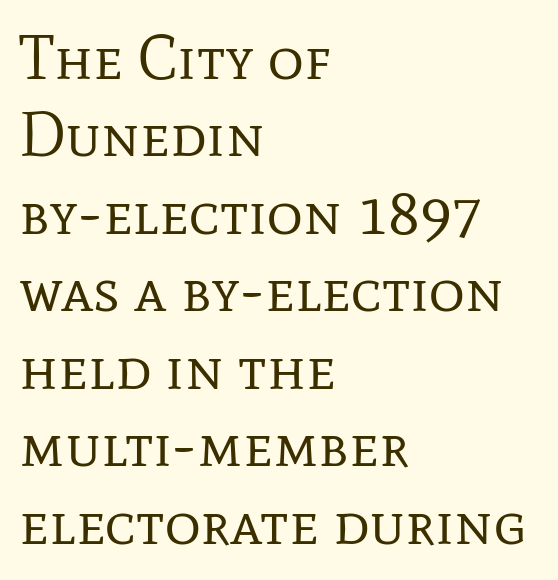
The passage is arranged the way most books set body copy — flush left. Clear beneath every line of the passage. These lines keep a tight, regular rhythm from letter to letter. Summary of weight: not heavy and not bold.
